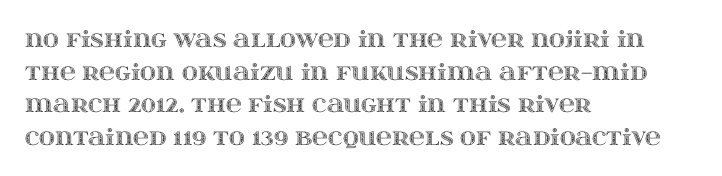
The string is rendered with underlining switched off. Successive baselines arrive at the customary interval. The paragraph shown leans on its left margin. Do the letters lean? They stand straight. The passage shown has conventional tracking throughout.
